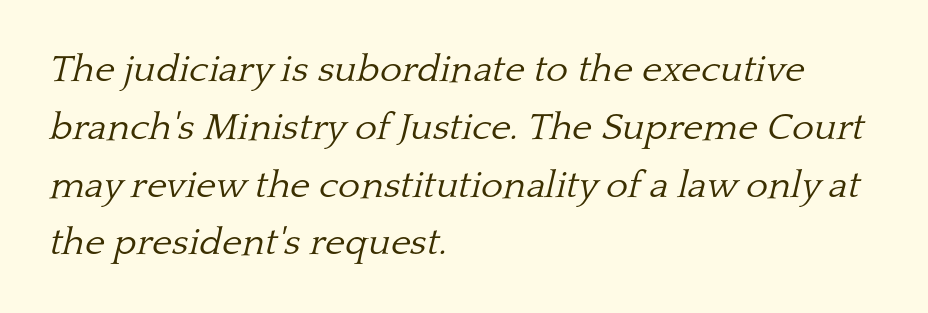
{"serif": "yes", "italic": "yes", "lean": "right", "slant_degrees": 13, "bold": "no", "weight": "light", "width": "normal", "stroke_contrast": "low", "x_height": "medium", "monospaced": "no", "underline": "no", "align": "left", "line_spacing": "normal", "line_spacing_ratio": 1.52, "letter_spacing": "normal", "letter_spacing_em": 0.0, "glyph_px": 38}
